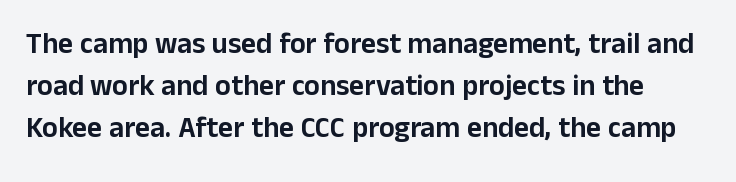
Q: Is the text italic (slanted)? A: No, it is upright.
Q: Is the typeface a serif or a sans-serif typeface? A: Sans-serif.
Q: Is the text underlined? A: No.
Q: Is the spacing between letters normal or unusually wide? A: Normal.
Q: Is the spacing between lines tight, normal or loose? A: Normal.
Q: Width (condensed, normal, or wide)? A: Normal.
Q: Stroke contrast? A: Low.
Q: x-height? A: Medium.
Q: Monospaced? A: No.
